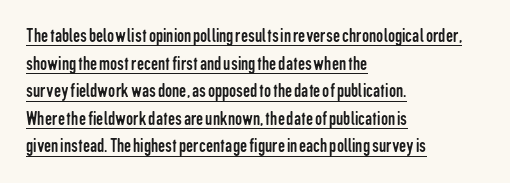
Nope, not italic — everything's standing straight. The strokes carry an ordinary text weight at most. In CSS terms this would be text-align: left. The letters sit at their default tracking, neither squeezed nor spread.
